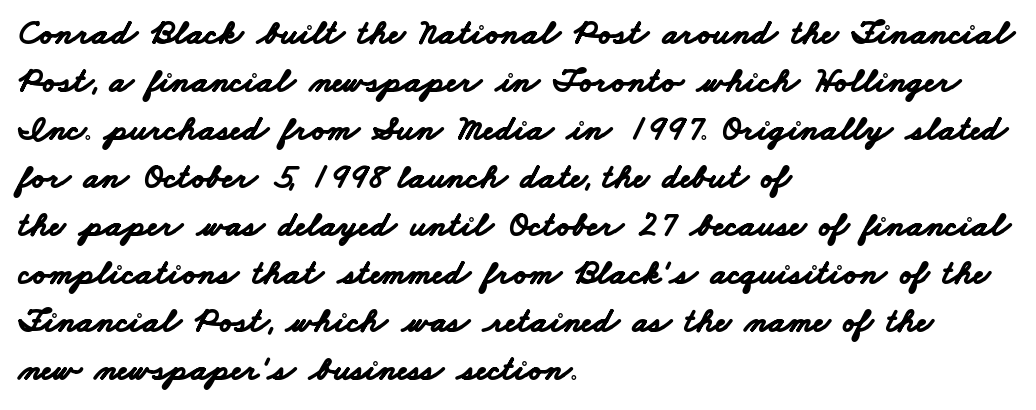
Q: Is the text bold? A: Yes.
Q: Is the typeface a serif or a sans-serif typeface? A: Sans-serif.
Q: Is the text underlined? A: No.
Q: How is the paragraph aligned? A: Left-aligned.
Q: Is the spacing between letters normal or unusually wide? A: Normal.
Q: Is the spacing between lines tight, normal or loose? A: Normal.
Q: Width (condensed, normal, or wide)? A: Wide.
Q: Stroke contrast? A: Low.
Q: x-height? A: Small.
Q: Monospaced? A: No.
